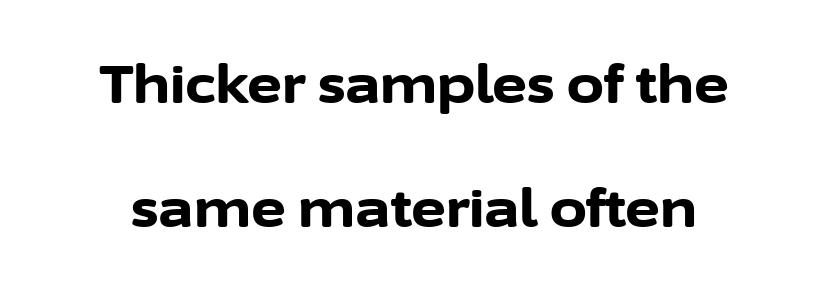
The image shows 53 px bold sans-serif type, upright; set loose line spacing (2.34x), normal letter spacing, not underlined; low stroke contrast and a medium x-height.
